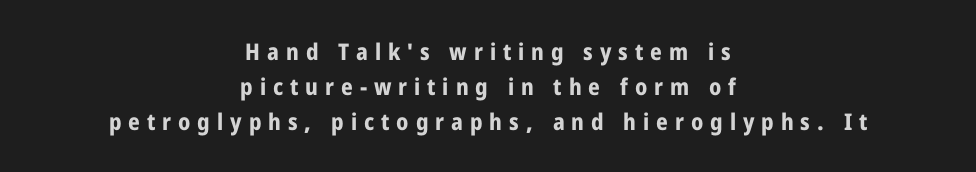
In terms of posture, this sample is upright. Does extra space separate the letters? Yes, quite a lot of it. Baseline-to-baseline distance is the conventional proportion of letter height. The lines are quadded center.
